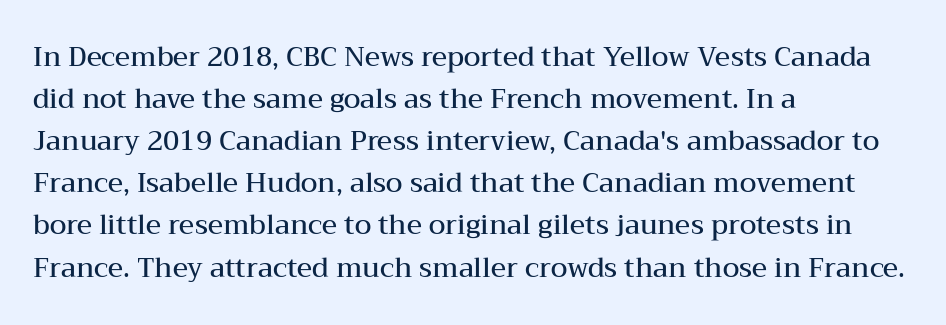
Successive baselines arrive at the customary interval. These lines stack with their left ends in a neat column. Italic? Not at all — the glyphs are vertical. The tracking reads as untouched default to a designer's eye.
